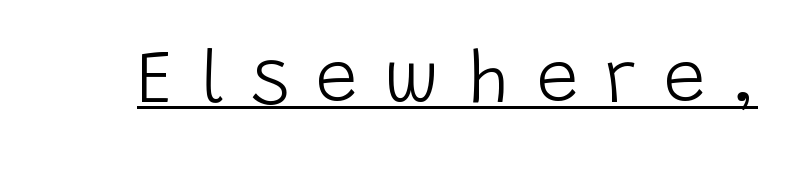
This sample uses a sans-serif face. The words here are underlined. Varying glyph widths throughout — classic text-font behaviour. In terms of posture, this sample is upright. Words appear elongated and porous because spacing is wide. The strokes are not fattened; the text isn't bold.
